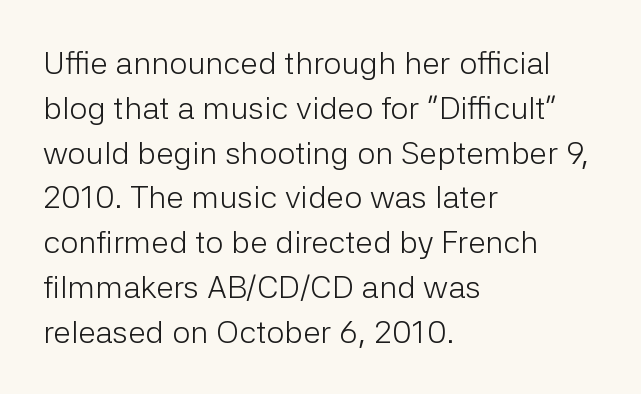
{"serif": "no", "italic": "no", "bold": "no", "weight": "light", "width": "normal", "stroke_contrast": "low", "x_height": "medium", "monospaced": "no", "underline": "no", "align": "left", "line_spacing": "normal", "line_spacing_ratio": 1.4, "letter_spacing": "normal", "letter_spacing_em": 0.0, "glyph_px": 32}
